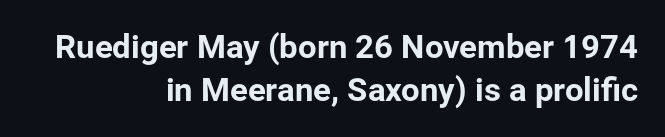
Q: Is the text italic (slanted)? A: No, it is upright.
Q: Is the typeface a serif or a sans-serif typeface? A: Sans-serif.
Q: Is the text underlined? A: No.
Q: How is the paragraph aligned? A: Right-aligned.
Q: Is the spacing between letters normal or unusually wide? A: Normal.
Q: Is the spacing between lines tight, normal or loose? A: Normal.
Q: Width (condensed, normal, or wide)? A: Normal.
Q: Stroke contrast? A: Low.
Q: x-height? A: Medium.
Q: Monospaced? A: No.
